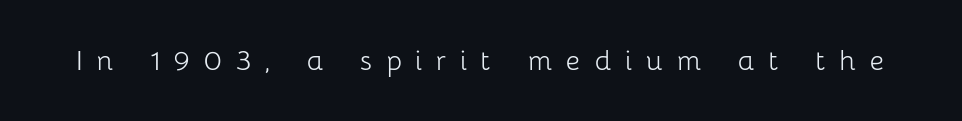
{"serif": "no", "italic": "no", "bold": "no", "weight": "light", "width": "normal", "stroke_contrast": "low", "x_height": "medium", "monospaced": "no", "underline": "no", "letter_spacing": "wide", "letter_spacing_em": 0.39, "glyph_px": 35}
